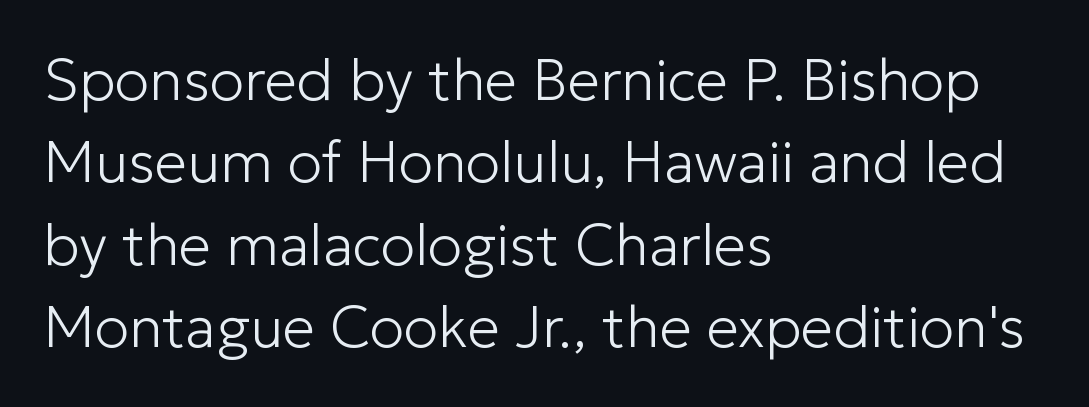
{"serif": "no", "italic": "no", "bold": "no", "weight": "light", "width": "normal", "stroke_contrast": "low", "x_height": "medium", "monospaced": "no", "underline": "no", "align": "left", "line_spacing": "normal", "line_spacing_ratio": 1.42, "letter_spacing": "normal", "letter_spacing_em": 0.0, "glyph_px": 58}
